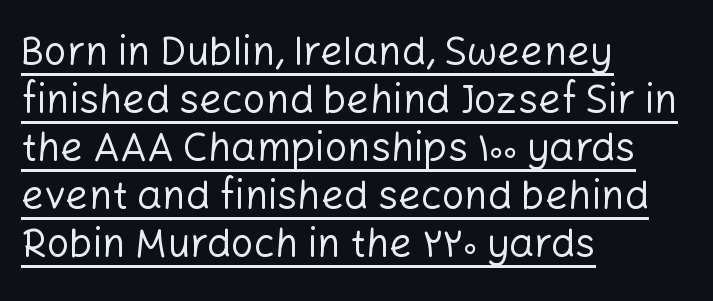
The image shows 40 px regular-weight sans-serif type, upright; set left-aligned, line spacing 1.2x, normal letter spacing, underlined; low stroke contrast and a medium x-height.
